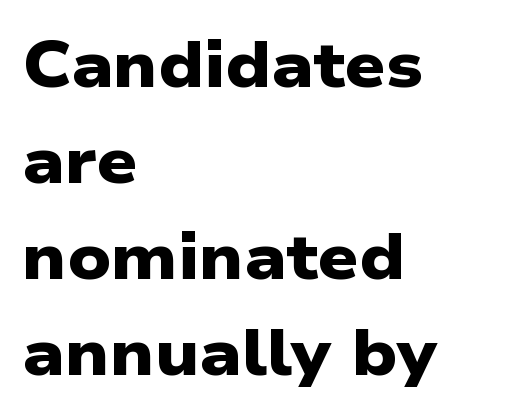
The image shows 64 px heavy, wide sans-serif type; set left-aligned, normal line spacing (1.5x), normal letter spacing, not underlined; low stroke contrast and a medium x-height.
